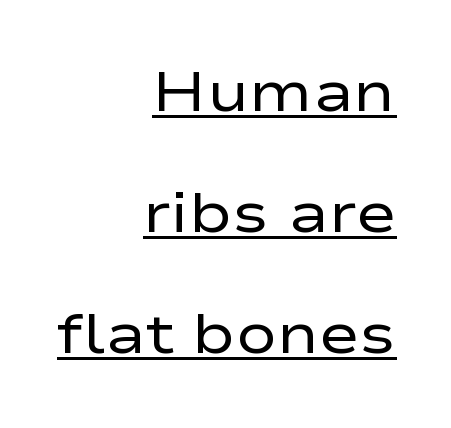
The image shows 55 px regular-weight, wide sans-serif type, upright; set right-aligned, loose line spacing (2.2x), normal letter spacing, underlined; low stroke contrast and a medium x-height.
